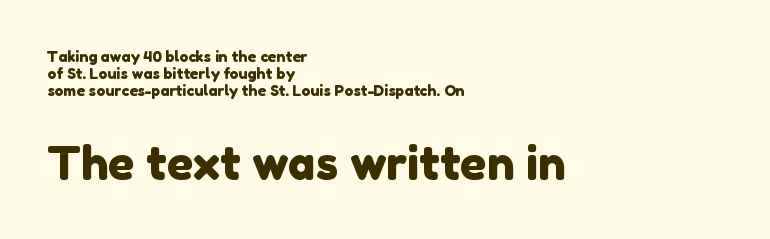
{"serif": "no", "width": "normal", "stroke_contrast": "low", "x_height": "medium", "monospaced": "no", "underline": "no", "align": "left", "line_spacing": "tight", "line_spacing_ratio": 1.14, "letter_spacing": "normal", "letter_spacing_em": 0.0, "larger_block": "second", "size_ratio": 3.07, "glyph_px": 46}
